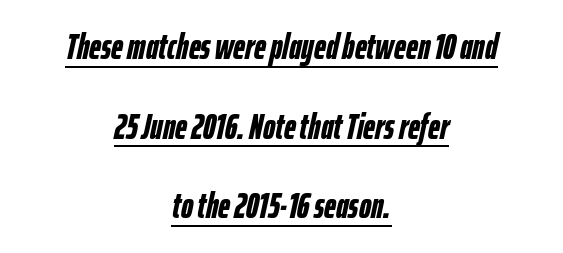
{"italic": "yes", "lean": "right", "slant_degrees": 12, "bold": "yes", "weight": "semibold", "width": "condensed", "stroke_contrast": "low", "x_height": "medium", "monospaced": "no", "underline": "yes", "align": "center", "line_spacing": "loose", "line_spacing_ratio": 2.15, "letter_spacing": "normal", "letter_spacing_em": 0.0, "glyph_px": 37}
